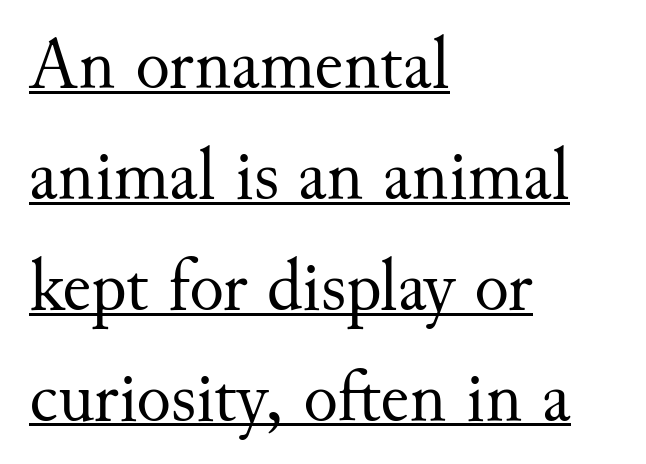
Underline: present. Layout note: lines flush left. A normal amount of white space separates one row of letters from the next. The gaps between neighbouring characters are ordinary and unremarkable. The typesetting does not lean heavy: it is not bold. The typography opts for an upright posture over an oblique one.
